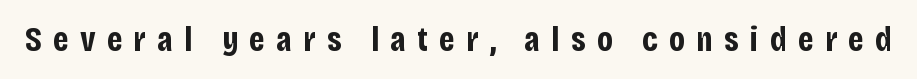
{"serif": "no", "italic": "no", "bold": "yes", "weight": "bold", "width": "condensed", "stroke_contrast": "low", "x_height": "large", "monospaced": "no", "underline": "no", "letter_spacing": "wide", "letter_spacing_em": 0.32, "glyph_px": 35}
